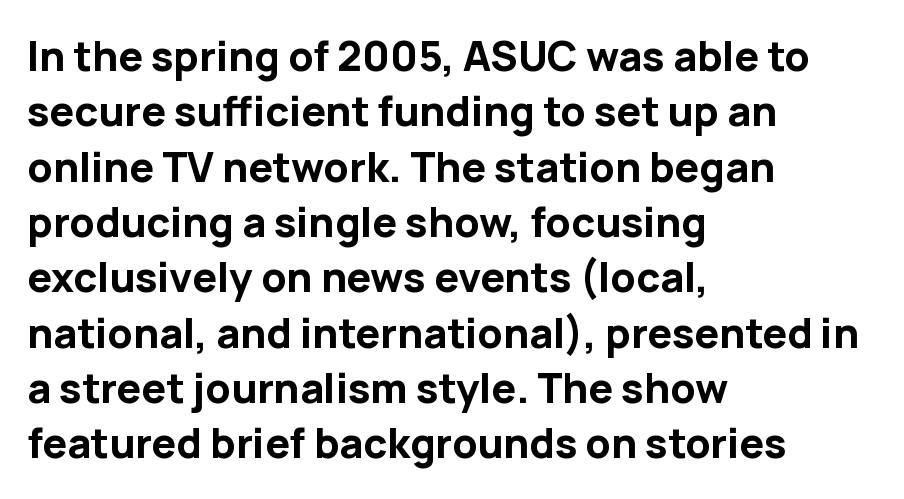
Q: Is the text bold? A: Yes.
Q: Is the text italic (slanted)? A: No, it is upright.
Q: Is the typeface a serif or a sans-serif typeface? A: Sans-serif.
Q: Is the text underlined? A: No.
Q: How is the paragraph aligned? A: Left-aligned.
Q: Is the spacing between letters normal or unusually wide? A: Normal.
Q: Is the spacing between lines tight, normal or loose? A: Normal.
Q: Width (condensed, normal, or wide)? A: Normal.
Q: Stroke contrast? A: Low.
Q: x-height? A: Medium.
Q: Monospaced? A: No.
